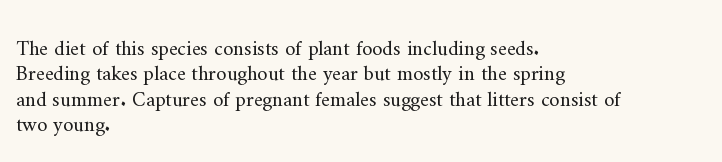
{"italic": "no", "bold": "no", "underline": "no", "align": "left", "line_spacing_ratio": 1.21, "letter_spacing": "normal", "letter_spacing_em": 0.0, "glyph_px": 21}
